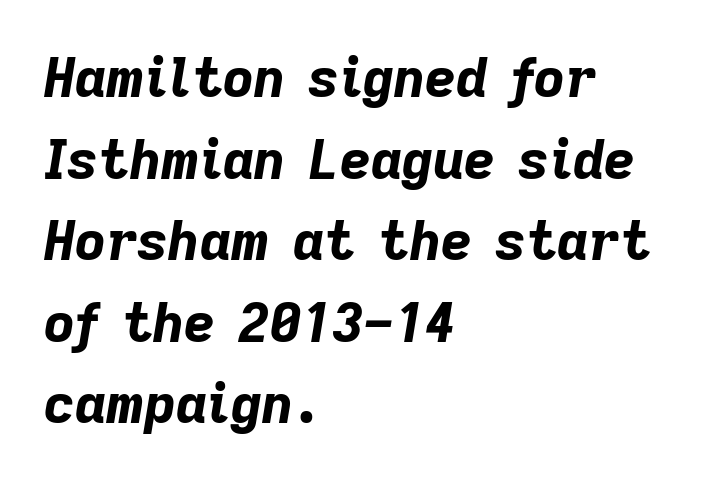
Q: Is the text bold? A: Yes.
Q: Is the text italic (slanted)? A: Yes, it leans right by about 9 degrees.
Q: Is the text underlined? A: No.
Q: How is the paragraph aligned? A: Left-aligned.
Q: Is the spacing between letters normal or unusually wide? A: Normal.
Q: Is the spacing between lines tight, normal or loose? A: Normal.
Q: Width (condensed, normal, or wide)? A: Normal.
Q: Stroke contrast? A: Low.
Q: x-height? A: Medium.
Q: Monospaced? A: No.
